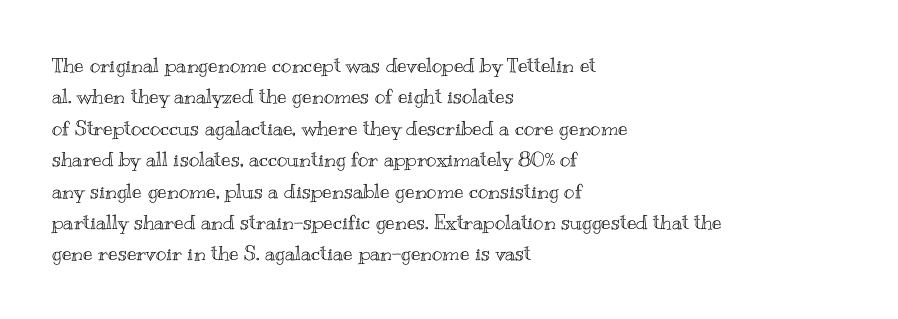
Q: Is the text italic (slanted)? A: No, it is upright.
Q: Is the text underlined? A: No.
Q: How is the paragraph aligned? A: Left-aligned.
Q: Is the spacing between letters normal or unusually wide? A: Normal.
Q: Is the spacing between lines tight, normal or loose? A: Normal.
